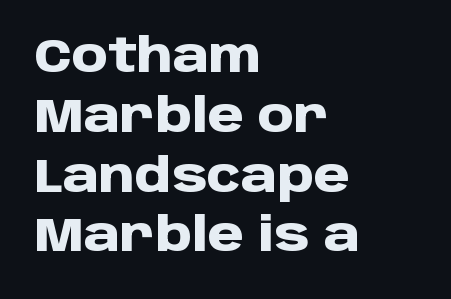
The image shows 46 px heavy sans-serif type, upright; set left-aligned, normal line spacing (1.3x), normal letter spacing, not underlined; low stroke contrast and a large x-height.
